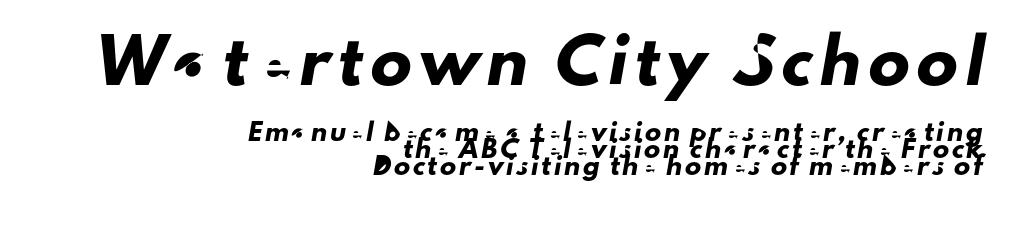
{"serif": "no", "width": "normal", "stroke_contrast": "low", "x_height": "small", "monospaced": "no", "underline": "no", "align": "right", "line_spacing": "tight", "line_spacing_ratio": 1.04, "larger_block": "first", "size_ratio": 2.56, "glyph_px": 41}
